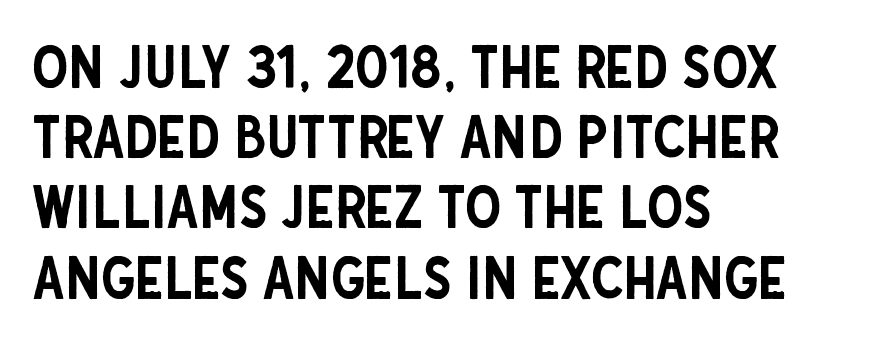
The image shows 58 px condensed sans-serif type, upright; set left-aligned, line spacing 1.21x, normal letter spacing, not underlined; low stroke contrast and a large x-height.
